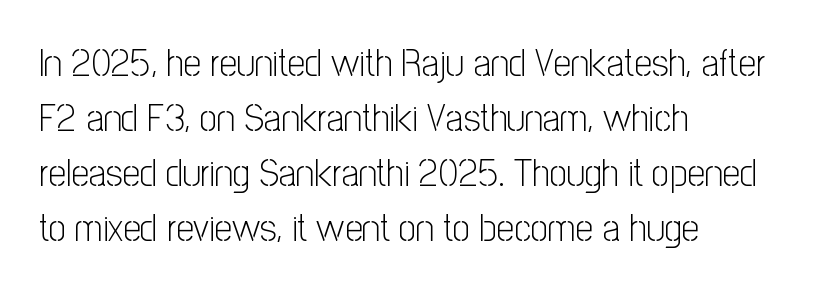
Q: Is the text bold? A: No.
Q: Is the text italic (slanted)? A: No, it is upright.
Q: Is the typeface a serif or a sans-serif typeface? A: Sans-serif.
Q: Is the text underlined? A: No.
Q: How is the paragraph aligned? A: Left-aligned.
Q: Is the spacing between letters normal or unusually wide? A: Normal.
Q: Is the spacing between lines tight, normal or loose? A: Normal.
Q: Width (condensed, normal, or wide)? A: Condensed.
Q: Stroke contrast? A: Low.
Q: x-height? A: Medium.
Q: Monospaced? A: No.
